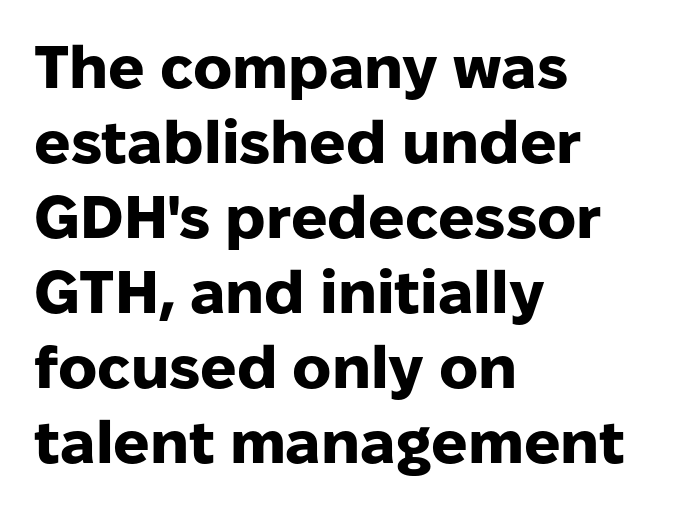
{"serif": "no", "italic": "no", "bold": "yes", "weight": "heavy", "width": "normal", "stroke_contrast": "low", "x_height": "medium", "monospaced": "no", "underline": "no", "align": "left", "line_spacing": "normal", "line_spacing_ratio": 1.25, "letter_spacing": "normal", "letter_spacing_em": 0.0, "glyph_px": 60}
